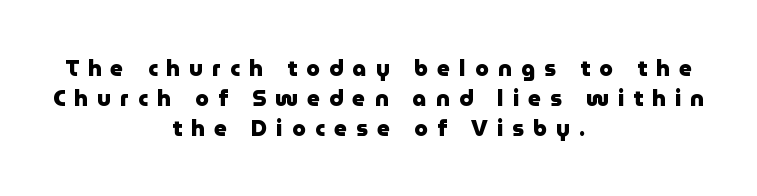
{"italic": "no", "bold": "yes", "underline": "no", "align": "center", "line_spacing": "normal", "line_spacing_ratio": 1.36, "letter_spacing": "wide", "letter_spacing_em": 0.42, "glyph_px": 22}
